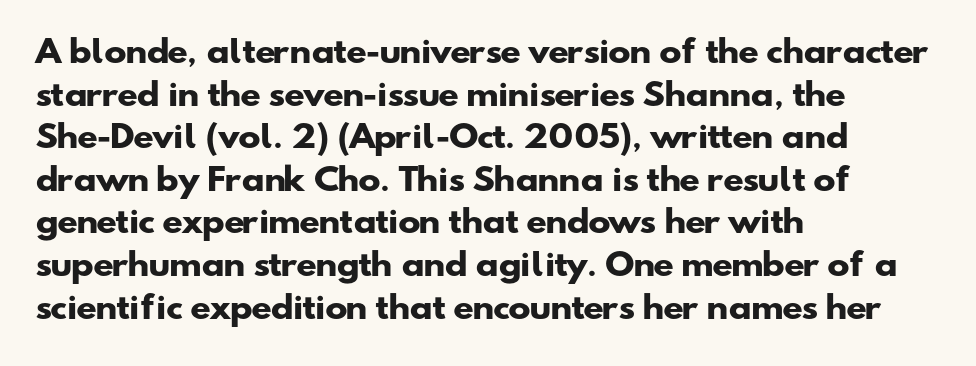
A typesetter would call this proportional, since set widths differ per character. Left-aligned paragraph, ragged on the right. Examine the stroke ends and you'll find no serifs. The passage shown is not underscored anywhere.
